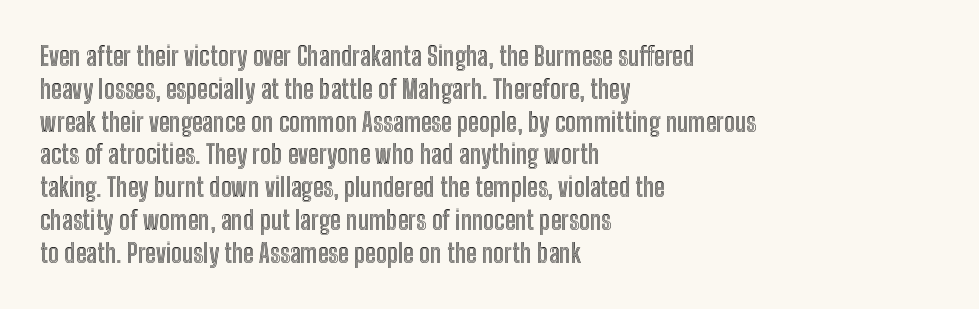
Each new line begins a customary step beneath the previous one. The passage shown is not underscored anywhere. Unlike italic type, these characters show no tilt at all. Casual observation: everything's shoved over to the left.
